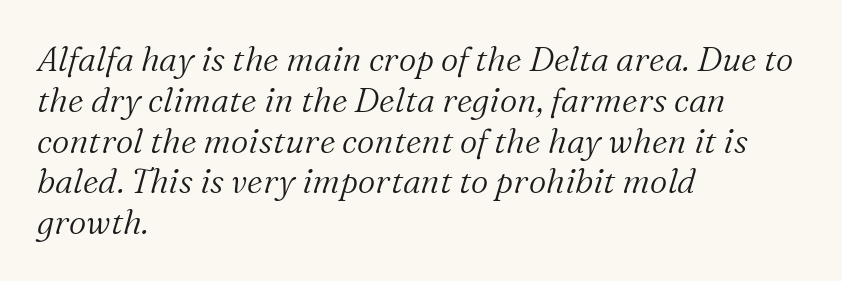
{"serif": "yes", "italic": "yes", "lean": "right", "slant_degrees": 16, "bold": "no", "weight": "light", "width": "normal", "stroke_contrast": "medium", "x_height": "medium", "monospaced": "no", "underline": "no", "align": "left", "line_spacing_ratio": 1.2, "letter_spacing": "normal", "letter_spacing_em": 0.0, "glyph_px": 34}
